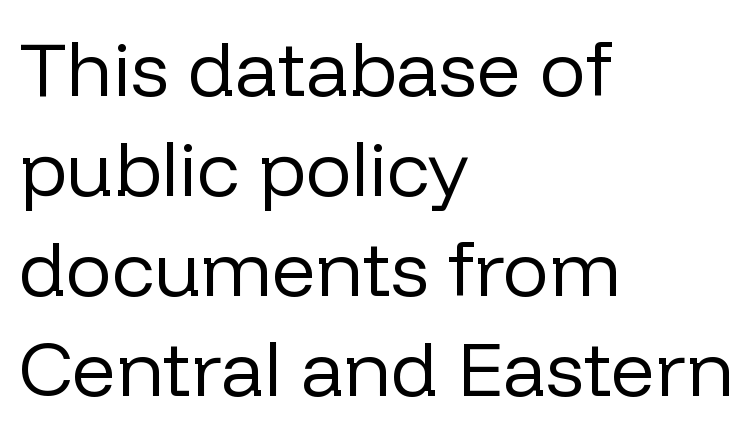
Q: Is the text bold? A: No.
Q: Is the text italic (slanted)? A: No, it is upright.
Q: Is the typeface a serif or a sans-serif typeface? A: Sans-serif.
Q: Is the text underlined? A: No.
Q: How is the paragraph aligned? A: Left-aligned.
Q: Is the spacing between letters normal or unusually wide? A: Normal.
Q: Is the spacing between lines tight, normal or loose? A: Normal.
Q: Width (condensed, normal, or wide)? A: Normal.
Q: Stroke contrast? A: Low.
Q: x-height? A: Medium.
Q: Monospaced? A: No.
